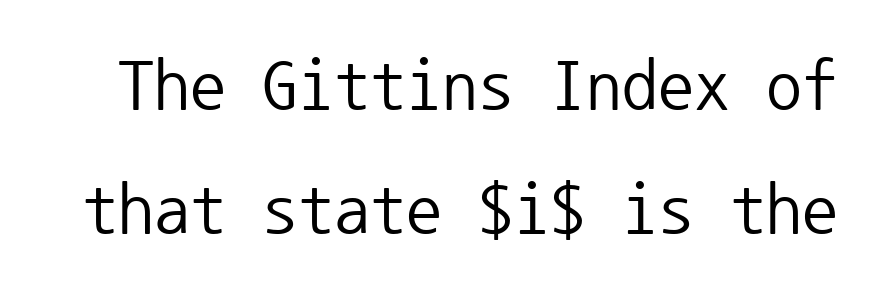
Q: Is the text bold? A: No.
Q: Is the text italic (slanted)? A: No, it is upright.
Q: Is the typeface a serif or a sans-serif typeface? A: Sans-serif.
Q: Is the text underlined? A: No.
Q: Is the spacing between letters normal or unusually wide? A: Normal.
Q: Width (condensed, normal, or wide)? A: Normal.
Q: Stroke contrast? A: Low.
Q: x-height? A: Medium.
Q: Monospaced? A: Yes.
